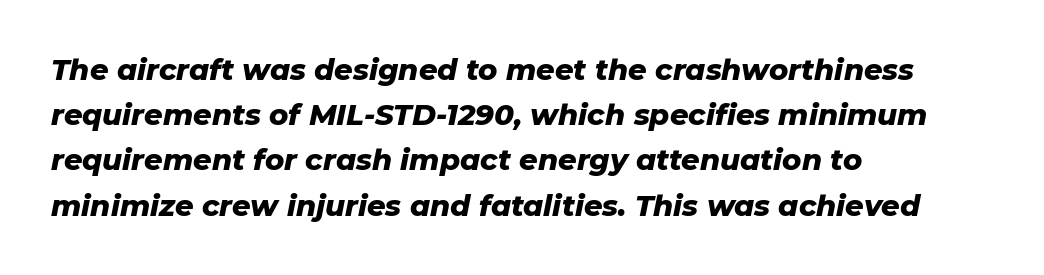
Horizontal alignment here is leftward, the default for most running prose. The passage shown is emphatically bold. Inter-character spacing is left at the font's built-in metrics. Honestly, the row spacing looks completely unremarkable.
